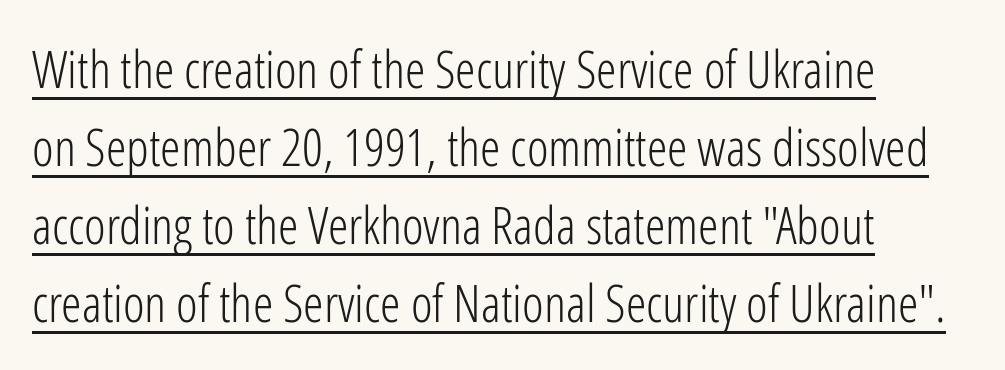
The image shows 52 px light, condensed sans-serif type, upright; set left-aligned, normal line spacing (1.5x), normal letter spacing, underlined; low stroke contrast and a medium x-height.
